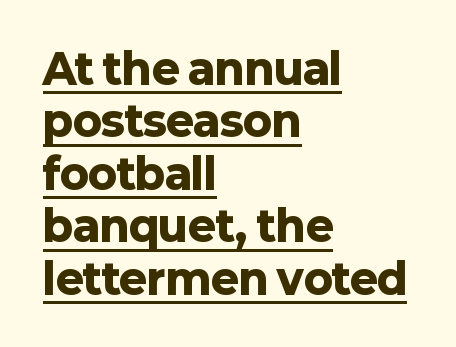
Q: Is the text bold? A: Yes.
Q: Is the text italic (slanted)? A: No, it is upright.
Q: Is the typeface a serif or a sans-serif typeface? A: Sans-serif.
Q: Is the text underlined? A: Yes.
Q: How is the paragraph aligned? A: Left-aligned.
Q: Is the spacing between letters normal or unusually wide? A: Normal.
Q: Is the spacing between lines tight, normal or loose? A: Normal.
Q: Width (condensed, normal, or wide)? A: Normal.
Q: Stroke contrast? A: Low.
Q: x-height? A: Medium.
Q: Monospaced? A: No.
